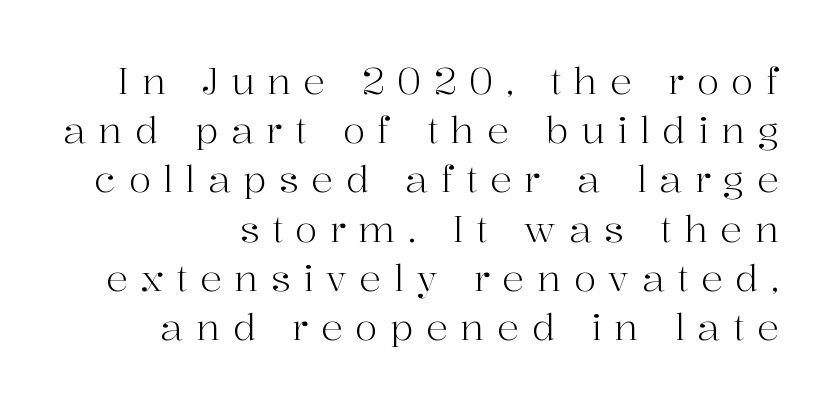
The image shows 37 px light serif type, upright; set normal line spacing (1.33x), unusually wide letter spacing (+0.33 em), not underlined; high stroke contrast and a medium x-height.
